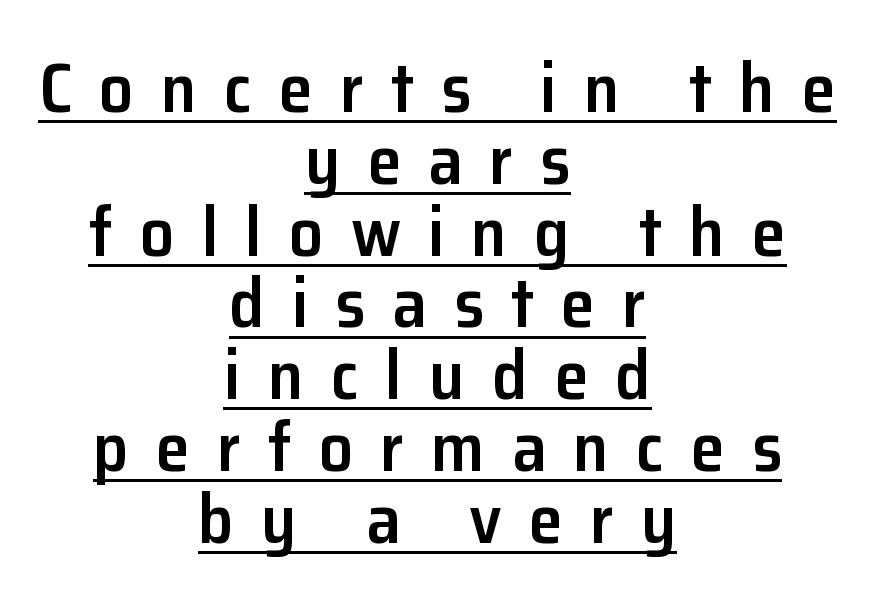
Closely set lines give the paragraph a compact silhouette. Inter-character spacing is expanded well beyond the font's built-in metrics. The glyphs have the mass of a demibold cut, below bold. The rendering uses natural spacing where letterforms have individual widths. Every character sits straight up, as roman type does.
